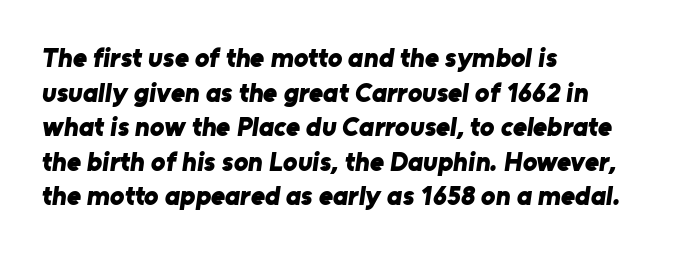
Q: Is the text bold? A: Yes.
Q: Is the text underlined? A: No.
Q: How is the paragraph aligned? A: Left-aligned.
Q: Is the spacing between letters normal or unusually wide? A: Normal.
Q: Is the spacing between lines tight, normal or loose? A: Normal.
